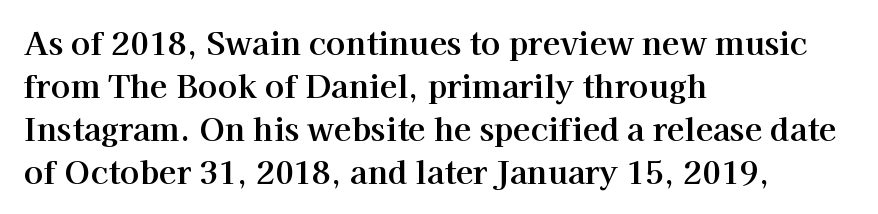
{"serif": "yes", "italic": "no", "width": "normal", "stroke_contrast": "high", "x_height": "medium", "monospaced": "no", "underline": "no", "align": "left", "line_spacing": "normal", "line_spacing_ratio": 1.34, "letter_spacing": "normal", "letter_spacing_em": 0.0, "glyph_px": 32}
